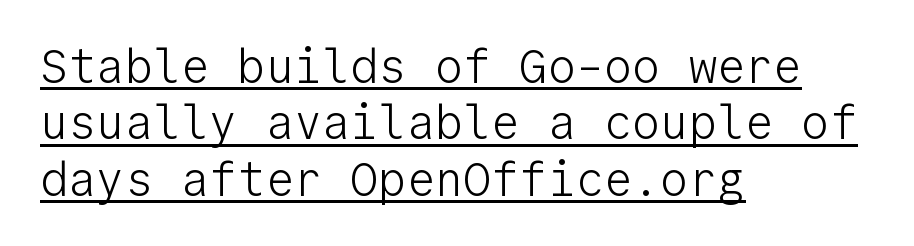
The image shows 47 px light sans-serif type, upright, monospaced; set left-aligned, line spacing 1.2x, normal letter spacing, underlined; low stroke contrast and a medium x-height.
